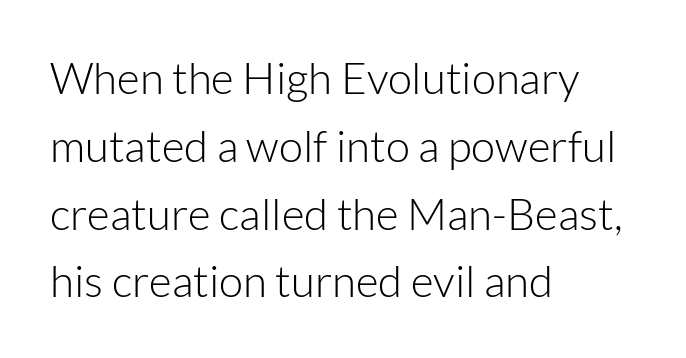
The image shows 44 px light sans-serif type, upright; set left-aligned, normal line spacing (1.54x), normal letter spacing, not underlined; low stroke contrast and a medium x-height.
